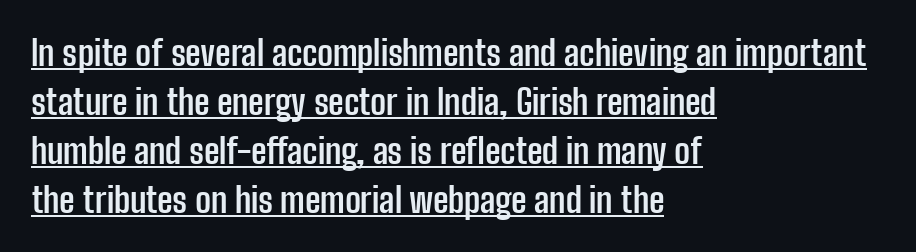
{"serif": "no", "italic": "no", "bold": "yes", "weight": "semibold", "width": "condensed", "stroke_contrast": "low", "x_height": "medium", "monospaced": "no", "underline": "yes", "align": "left", "line_spacing": "normal", "line_spacing_ratio": 1.4, "letter_spacing": "normal", "letter_spacing_em": 0.0, "glyph_px": 35}
